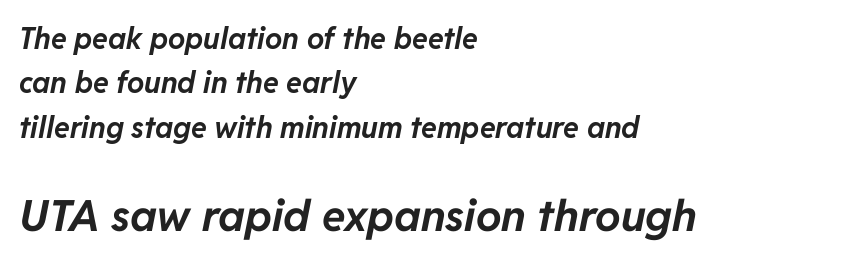
{"italic": "yes", "lean": "right", "slant_degrees": 11, "bold": "yes", "weight": "bold", "width": "normal", "stroke_contrast": "low", "x_height": "medium", "monospaced": "no", "underline": "no", "align": "left", "line_spacing": "normal", "line_spacing_ratio": 1.53, "letter_spacing": "normal", "letter_spacing_em": 0.0, "larger_block": "second", "size_ratio": 1.48, "glyph_px": 43}
